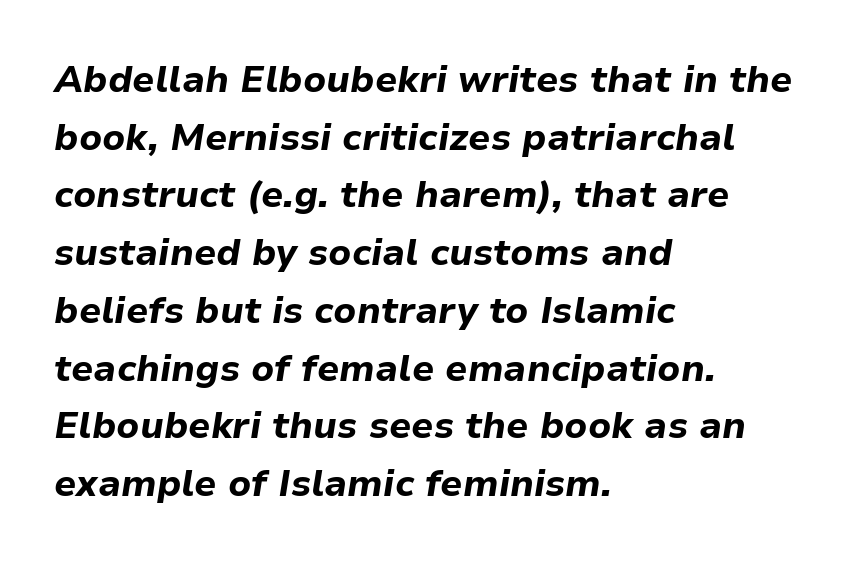
Glance below the letters and you will spot only blank space. Students, observe: this is what conventionally led text looks like. Each letter keeps its own natural width here, so spacing adapts to shape. This sample uses an oblique cut, with every glyph tilted off the vertical. Short note: letters normally spaced. How heavy is the stroke? Heavy — this is a bold.
